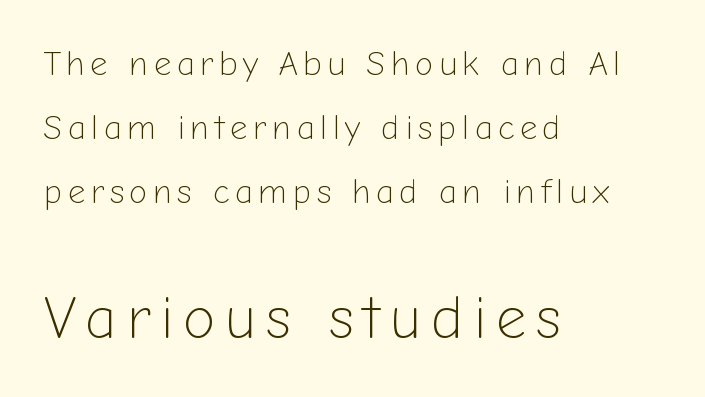
{"serif": "no", "italic": "no", "bold": "no", "weight": "light", "width": "normal", "stroke_contrast": "low", "x_height": "medium", "monospaced": "no", "underline": "no", "align": "left", "line_spacing_ratio": 1.88, "larger_block": "second", "size_ratio": 1.76, "glyph_px": 60}
